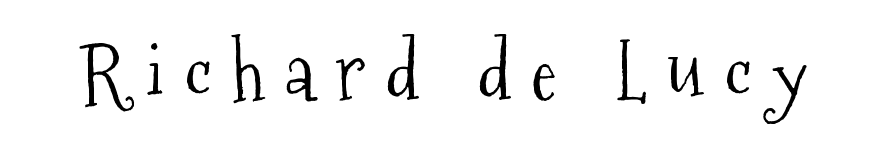
Q: Is the text bold? A: No.
Q: Is the text italic (slanted)? A: No, it is upright.
Q: Is the typeface a serif or a sans-serif typeface? A: Serif.
Q: Is the text underlined? A: No.
Q: Is the spacing between letters normal or unusually wide? A: Unusually wide.
Q: Width (condensed, normal, or wide)? A: Condensed.
Q: Stroke contrast? A: Medium.
Q: x-height? A: Medium.
Q: Monospaced? A: No.
